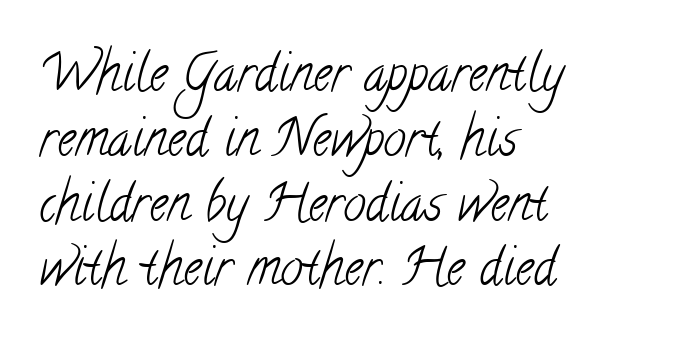
Q: Is the text bold? A: No.
Q: Is the typeface a serif or a sans-serif typeface? A: Serif.
Q: Is the text underlined? A: No.
Q: How is the paragraph aligned? A: Left-aligned.
Q: Is the spacing between letters normal or unusually wide? A: Normal.
Q: Is the spacing between lines tight, normal or loose? A: Normal.
Q: Width (condensed, normal, or wide)? A: Condensed.
Q: Stroke contrast? A: Low.
Q: x-height? A: Small.
Q: Monospaced? A: No.
